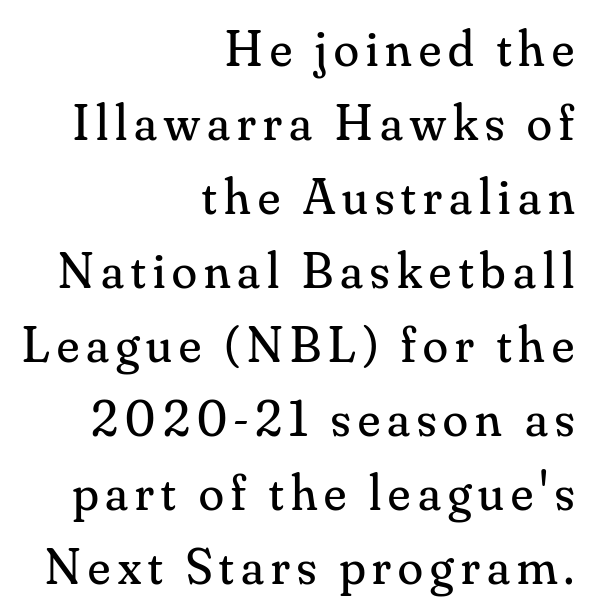
Q: Is the text bold? A: No.
Q: Is the text italic (slanted)? A: No, it is upright.
Q: Is the typeface a serif or a sans-serif typeface? A: Serif.
Q: Is the text underlined? A: No.
Q: How is the paragraph aligned? A: Right-aligned.
Q: Is the spacing between lines tight, normal or loose? A: Normal.
Q: Width (condensed, normal, or wide)? A: Normal.
Q: Stroke contrast? A: Medium.
Q: x-height? A: Small.
Q: Monospaced? A: No.
